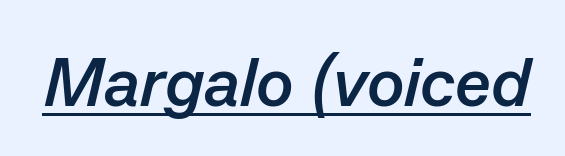
Here the designer chose a conventional face with non-uniform glyph widths. Students, this is bold: see how much ink each stroke carries. Compared with ordinary roman type, these characters are visibly tilted. Tracking value appears to be zero — textbook default spacing. In designer terms, the underline attribute is active on this setting.
